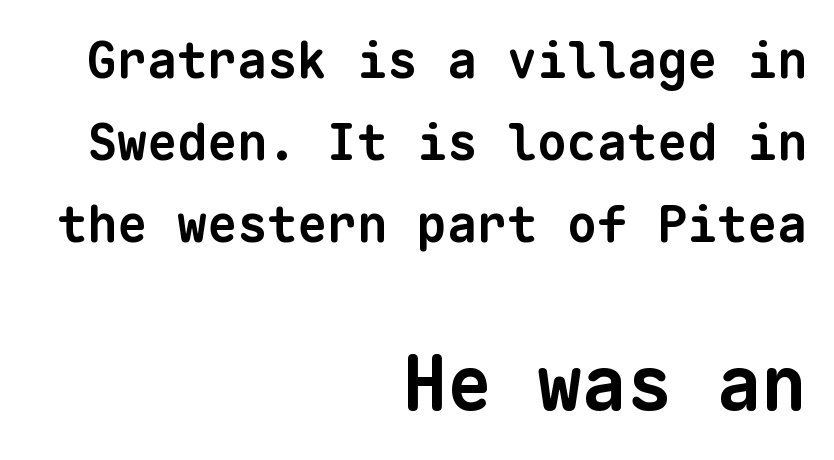
{"serif": "no", "bold": "yes", "weight": "bold", "width": "normal", "stroke_contrast": "low", "x_height": "medium", "monospaced": "yes", "underline": "no", "align": "right", "line_spacing": "normal", "line_spacing_ratio": 1.64, "letter_spacing": "normal", "letter_spacing_em": 0.0, "larger_block": "second", "size_ratio": 1.5, "glyph_px": 75}
